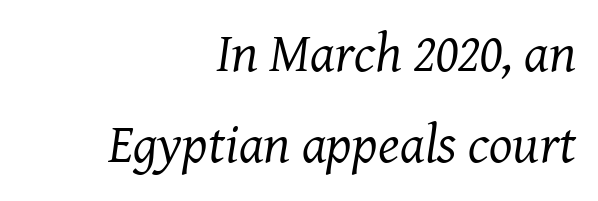
The image shows 55 px regular-weight serif type, italic (leaning right); set right-aligned, normal line spacing (1.66x), normal letter spacing, not underlined; medium stroke contrast and a medium x-height.
